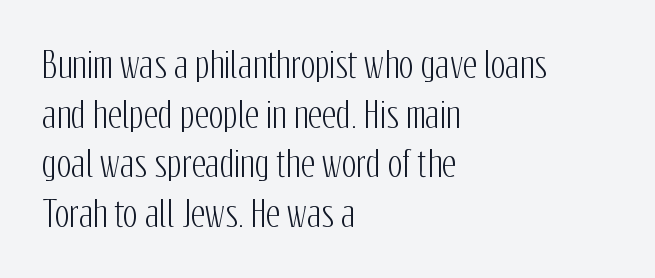
{"serif": "no", "italic": "no", "width": "condensed", "stroke_contrast": "low", "x_height": "medium", "monospaced": "no", "underline": "no", "align": "left", "line_spacing": "normal", "line_spacing_ratio": 1.42, "letter_spacing": "normal", "letter_spacing_em": 0.0, "glyph_px": 35}
